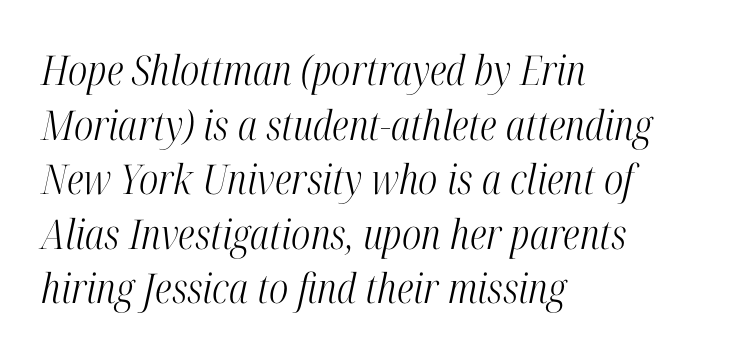
The paragraph shown leans on its left margin. In terms of posture, this sample is oblique. The cut favours lightness, reaching ordinary text weight at its darkest. Descenders are the only things crossing below the line.
